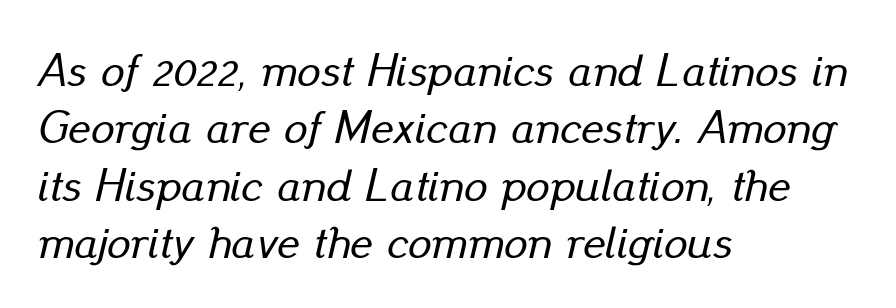
{"italic": "yes", "lean": "right", "slant_degrees": 13, "width": "normal", "stroke_contrast": "low", "x_height": "small", "monospaced": "no", "underline": "no", "align": "left", "line_spacing_ratio": 1.22, "letter_spacing": "normal", "letter_spacing_em": 0.0, "glyph_px": 47}
